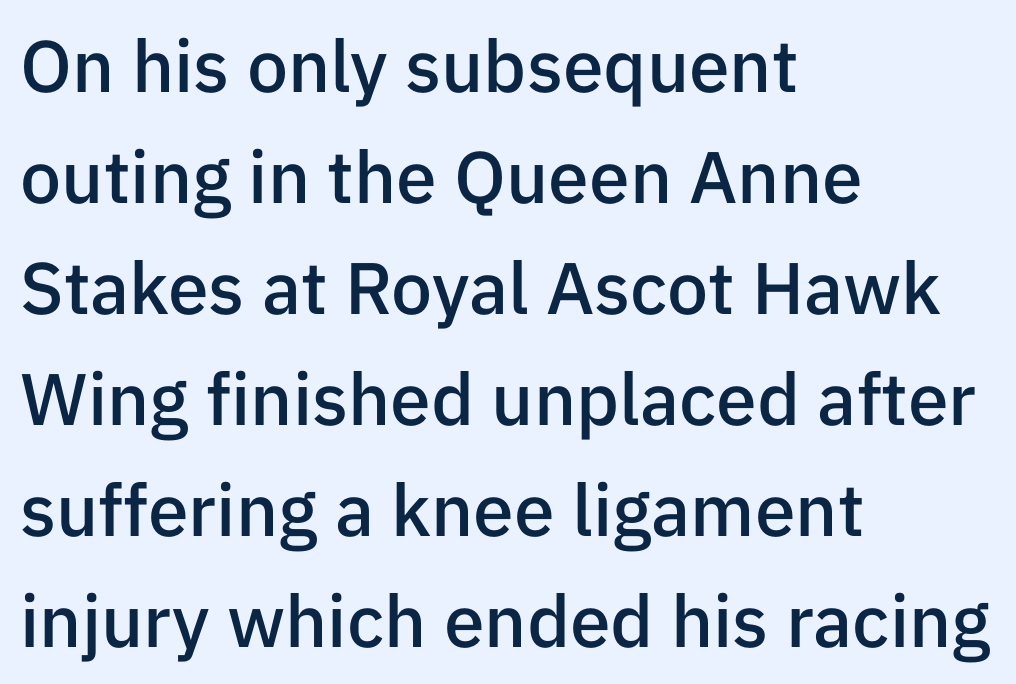
Nothing sits at the stroke ends, so this counts as sans-serif. A semibold gives these letters moderate extra thickness, short of bold. If you drew a line through each stem, it would be perfectly vertical. Note the varied advance widths — an 'i' is clearly narrower than an 'm'.
